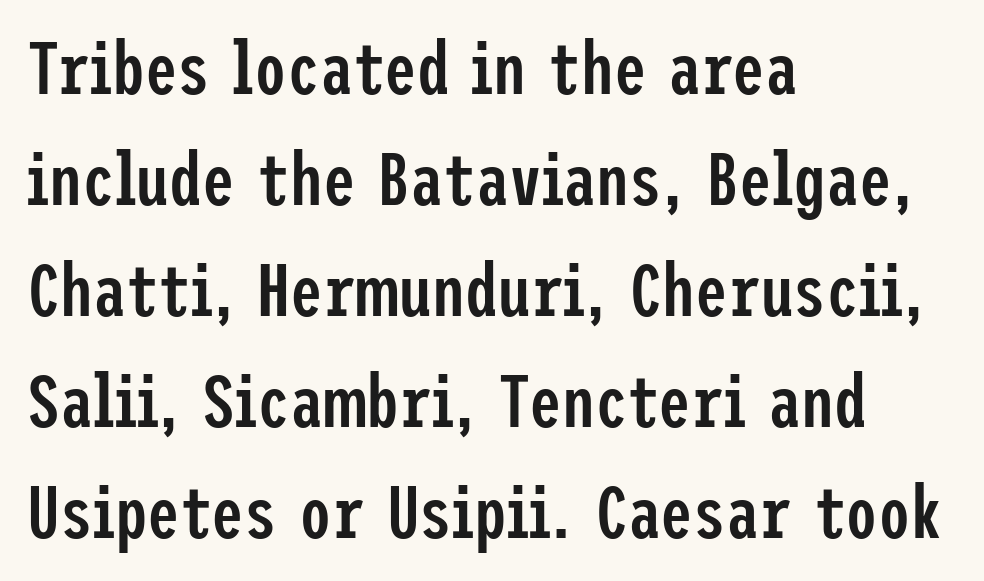
The image shows 73 px semibold, condensed sans-serif type, upright; set left-aligned, normal line spacing (1.52x), normal letter spacing, not underlined; low stroke contrast and a medium x-height.
